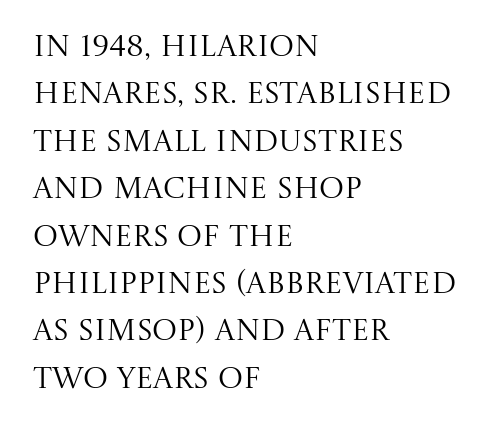
Q: Is the text bold? A: No.
Q: Is the text italic (slanted)? A: No, it is upright.
Q: Is the typeface a serif or a sans-serif typeface? A: Serif.
Q: Is the text underlined? A: No.
Q: How is the paragraph aligned? A: Left-aligned.
Q: Is the spacing between letters normal or unusually wide? A: Normal.
Q: Is the spacing between lines tight, normal or loose? A: Normal.
Q: Width (condensed, normal, or wide)? A: Normal.
Q: Stroke contrast? A: Medium.
Q: x-height? A: Large.
Q: Monospaced? A: No.
